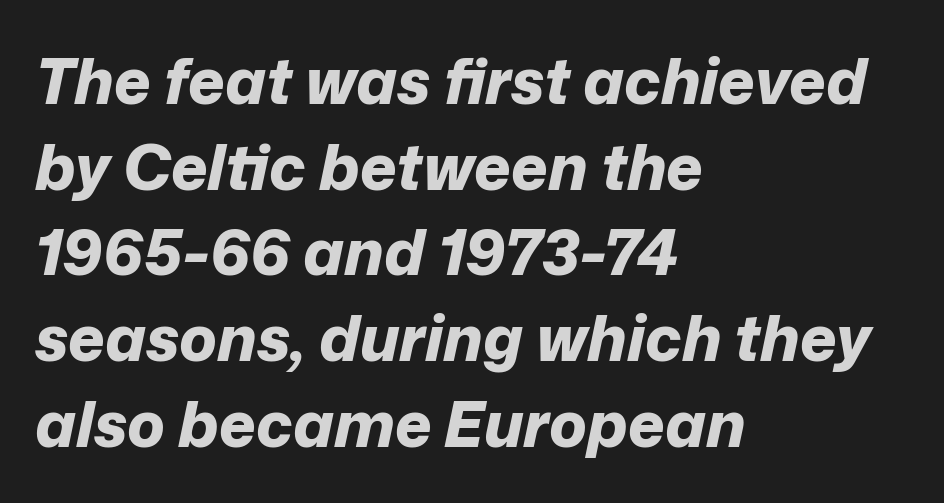
The image shows 63 px bold type, italic (leaning right); set left-aligned, normal line spacing (1.36x), normal letter spacing, not underlined; low stroke contrast and a medium x-height.
